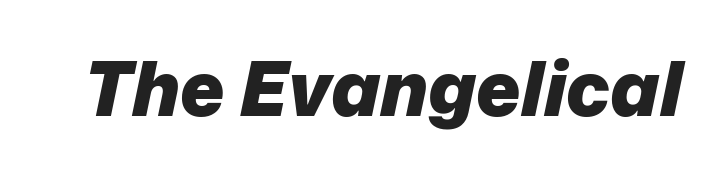
{"italic": "yes", "lean": "right", "slant_degrees": 12, "bold": "yes", "weight": "heavy", "width": "normal", "stroke_contrast": "low", "x_height": "medium", "monospaced": "no", "underline": "no", "letter_spacing": "normal", "letter_spacing_em": 0.0, "glyph_px": 75}
